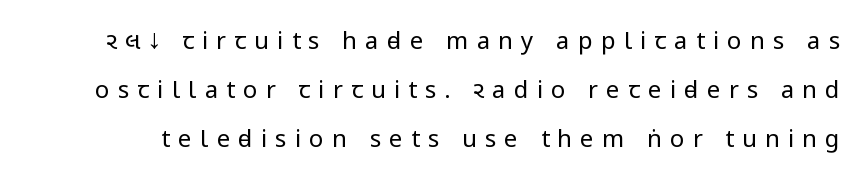
{"italic": "no", "bold": "no", "underline": "no", "line_spacing": "loose", "line_spacing_ratio": 2.04, "letter_spacing": "wide", "letter_spacing_em": 0.34, "glyph_px": 24}
